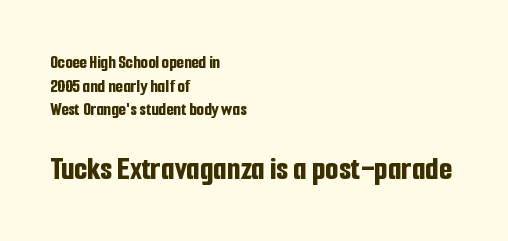
The image shows 34 px bold, condensed sans-serif type, upright; set left-aligned, normal line spacing (1.25x), normal letter spacing, not underlined; the second (bottom) block is 1.79x larger; low stroke contrast and a medium x-height.
